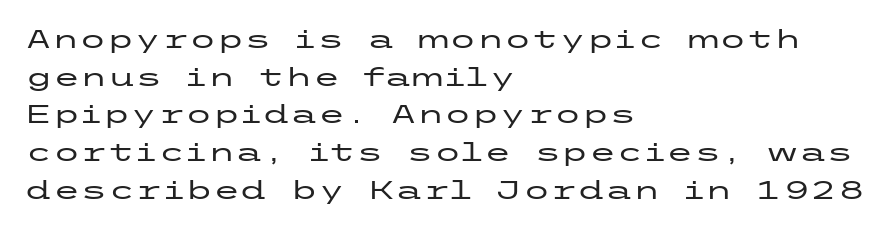
The image shows 25 px text type, upright; set left-aligned, normal line spacing (1.51x), normal letter spacing, not underlined.
